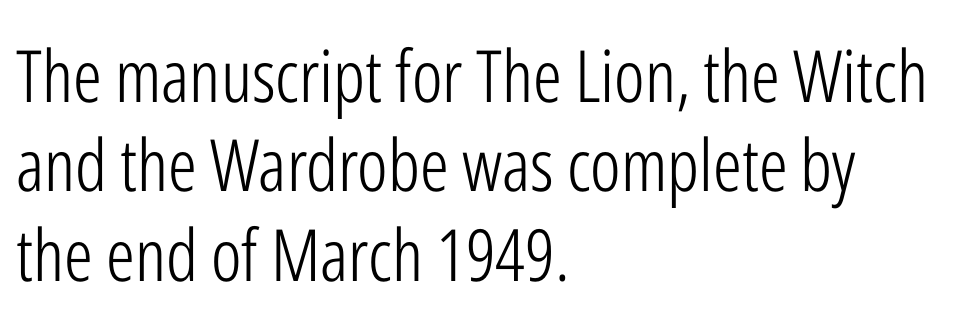
Q: Is the text bold? A: No.
Q: Is the text italic (slanted)? A: No, it is upright.
Q: Is the typeface a serif or a sans-serif typeface? A: Sans-serif.
Q: Is the text underlined? A: No.
Q: How is the paragraph aligned? A: Left-aligned.
Q: Is the spacing between letters normal or unusually wide? A: Normal.
Q: Width (condensed, normal, or wide)? A: Condensed.
Q: Stroke contrast? A: Low.
Q: x-height? A: Medium.
Q: Monospaced? A: No.
